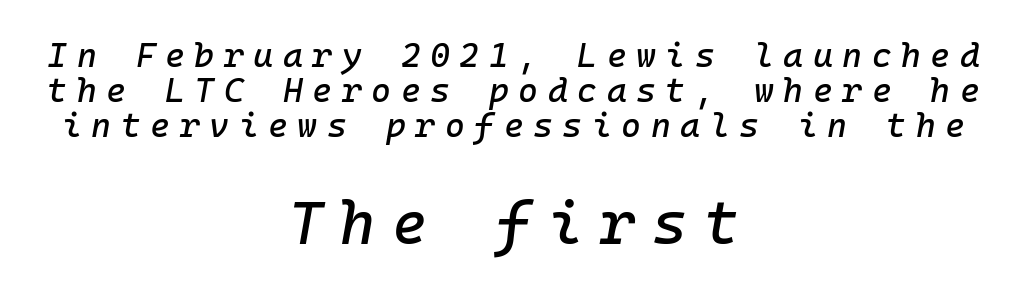
The image shows 60 px text type, italic (leaning right), monospaced; set centered, tight line spacing (1.03x), unusually wide letter spacing (+0.28 em), not underlined; the second (bottom) block is 1.76x larger; low stroke contrast and a medium x-height.
